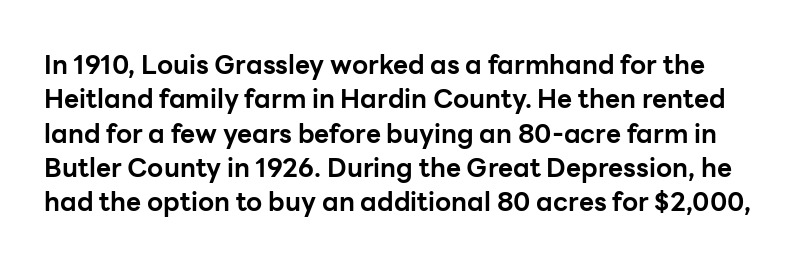
The strokes are fattened all the way to bold. Lines of text with bare space underneath. In terms of posture, this sample is upright. The gaps between neighbouring characters are ordinary and unremarkable.
